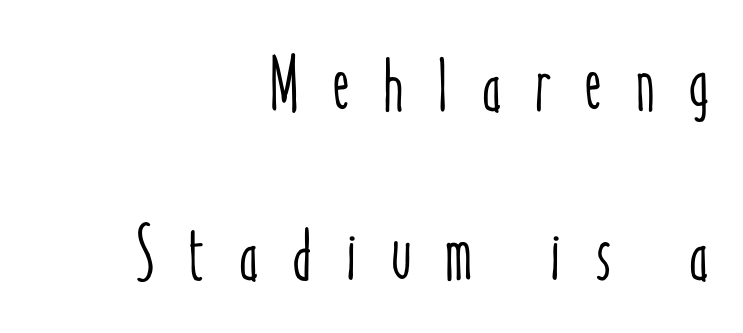
{"italic": "no", "width": "condensed", "stroke_contrast": "low", "x_height": "medium", "monospaced": "no", "underline": "no", "align": "right", "line_spacing": "loose", "line_spacing_ratio": 2.25, "letter_spacing": "wide", "letter_spacing_em": 0.44, "glyph_px": 75}
